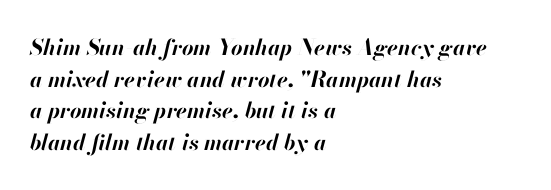
The image shows 22 px bold type, italic (leaning right); set left-aligned, normal line spacing (1.44x), normal letter spacing, not underlined.
